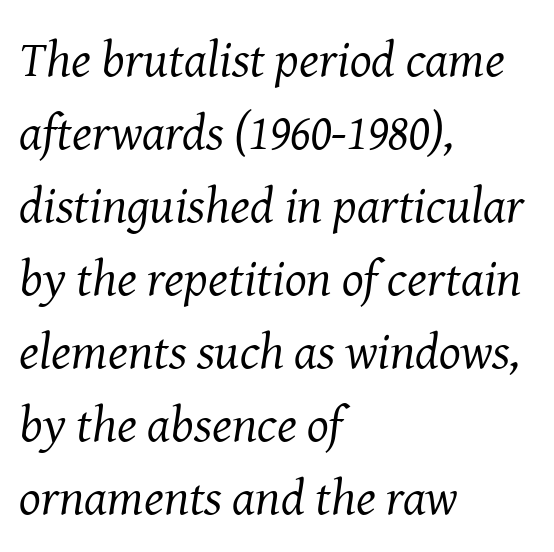
The image shows 51 px regular-weight serif type, italic (leaning right); set left-aligned, normal line spacing (1.43x), normal letter spacing, not underlined; medium stroke contrast and a medium x-height.
